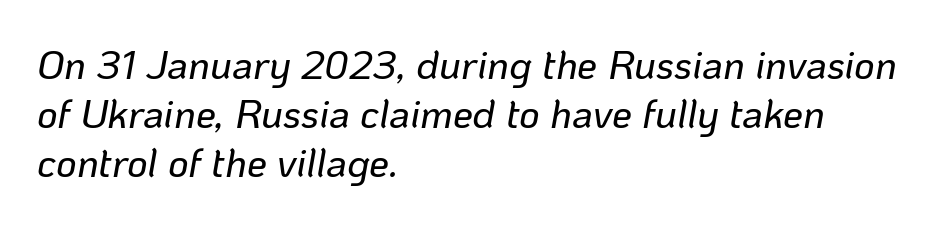
The image shows 40 px text type, italic (leaning right); set left-aligned, line spacing 1.23x, normal letter spacing, not underlined; low stroke contrast and a medium x-height.
